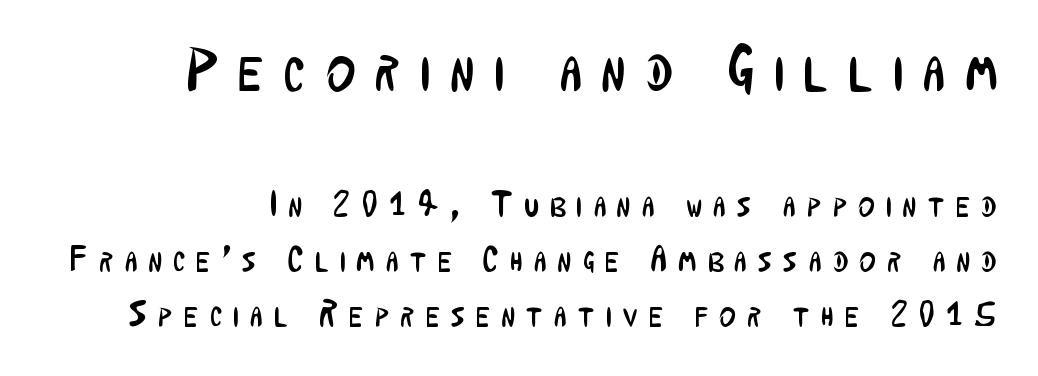
Q: Is the text bold? A: No.
Q: Is the text italic (slanted)? A: No, it is upright.
Q: Is the typeface a serif or a sans-serif typeface? A: Sans-serif.
Q: Is the text underlined? A: No.
Q: How is the paragraph aligned? A: Right-aligned.
Q: Is the spacing between letters normal or unusually wide? A: Unusually wide.
Q: Is the spacing between lines tight, normal or loose? A: Normal.
Q: Which block of text is set in a larger size, the first (top) or the second (bottom)? A: The first (top) one.
Q: Width (condensed, normal, or wide)? A: Condensed.
Q: Stroke contrast? A: Low.
Q: x-height? A: Medium.
Q: Monospaced? A: No.
